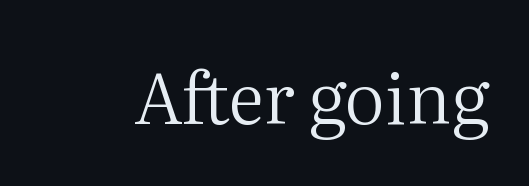
The image shows 71 px regular-weight serif type, upright; set normal letter spacing, not underlined; medium stroke contrast and a medium x-height.
